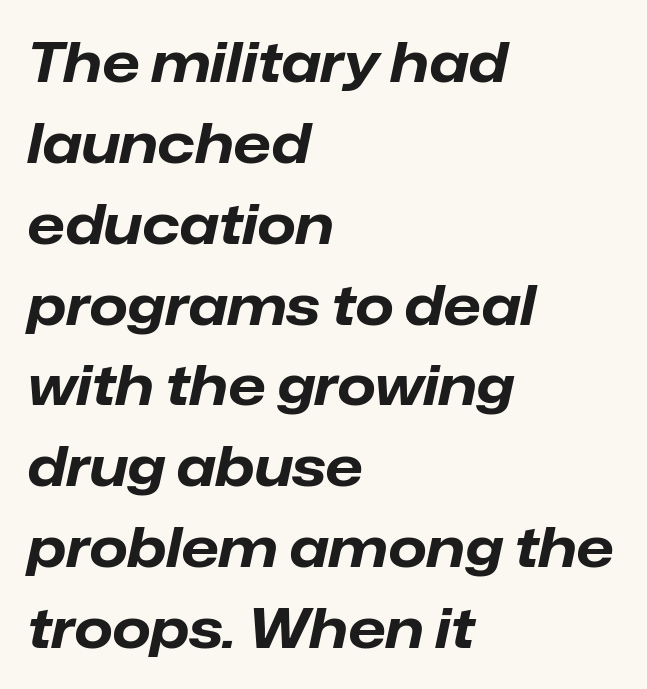
Q: Is the text bold? A: Yes.
Q: Is the text italic (slanted)? A: Yes, it leans right by about 12 degrees.
Q: Is the text underlined? A: No.
Q: How is the paragraph aligned? A: Left-aligned.
Q: Is the spacing between letters normal or unusually wide? A: Normal.
Q: Is the spacing between lines tight, normal or loose? A: Normal.
Q: Width (condensed, normal, or wide)? A: Normal.
Q: Stroke contrast? A: Low.
Q: x-height? A: Medium.
Q: Monospaced? A: No.
